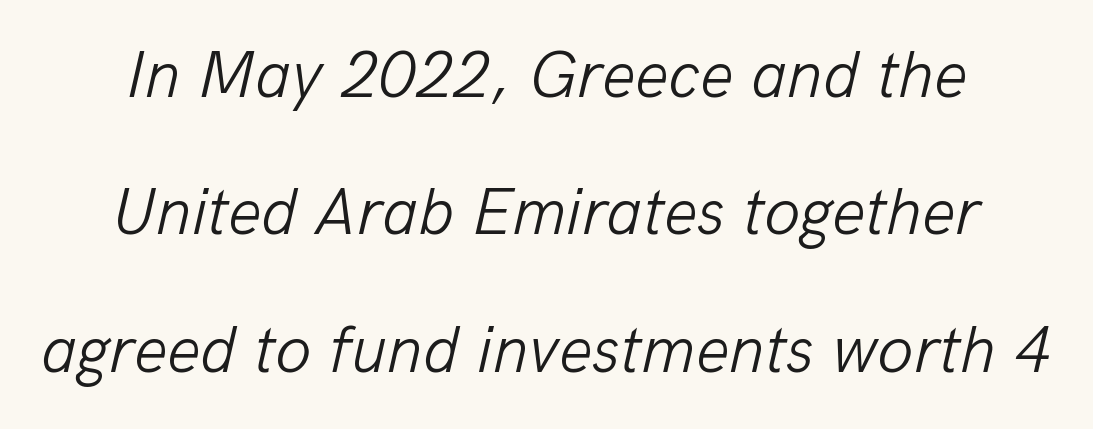
The image shows 66 px light type, italic (leaning right); set loose line spacing (2.08x), normal letter spacing, not underlined; low stroke contrast and a medium x-height.
